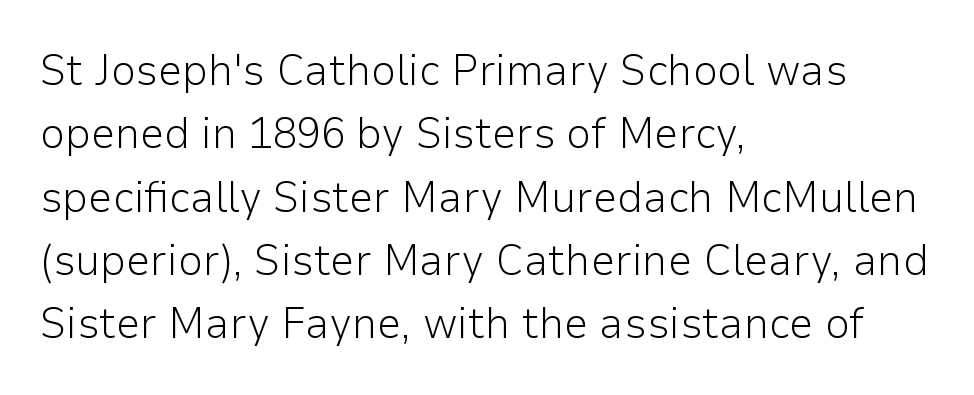
Q: Is the text bold? A: No.
Q: Is the text italic (slanted)? A: No, it is upright.
Q: Is the typeface a serif or a sans-serif typeface? A: Sans-serif.
Q: Is the text underlined? A: No.
Q: How is the paragraph aligned? A: Left-aligned.
Q: Is the spacing between letters normal or unusually wide? A: Normal.
Q: Is the spacing between lines tight, normal or loose? A: Normal.
Q: Width (condensed, normal, or wide)? A: Normal.
Q: Stroke contrast? A: Low.
Q: x-height? A: Medium.
Q: Monospaced? A: No.
